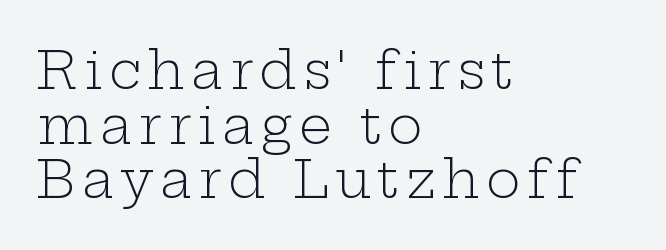
The image shows 52 px light, wide serif type, upright; set left-aligned, tight line spacing (1.05x), not underlined; low stroke contrast and a medium x-height.
